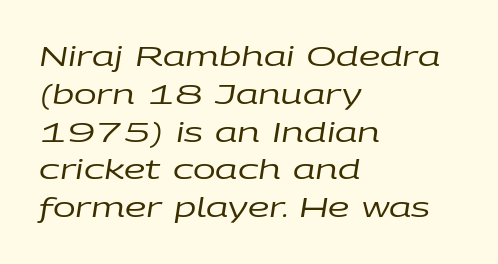
The image shows 27 px text type, italic (leaning right); set left-aligned, normal line spacing (1.4x), normal letter spacing, not underlined.
